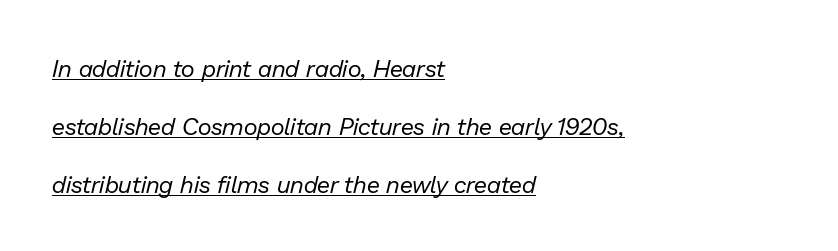
{"italic": "yes", "lean": "right", "slant_degrees": 13, "bold": "no", "underline": "yes", "align": "left", "line_spacing": "loose", "line_spacing_ratio": 2.41, "letter_spacing": "normal", "letter_spacing_em": 0.0, "glyph_px": 24}
